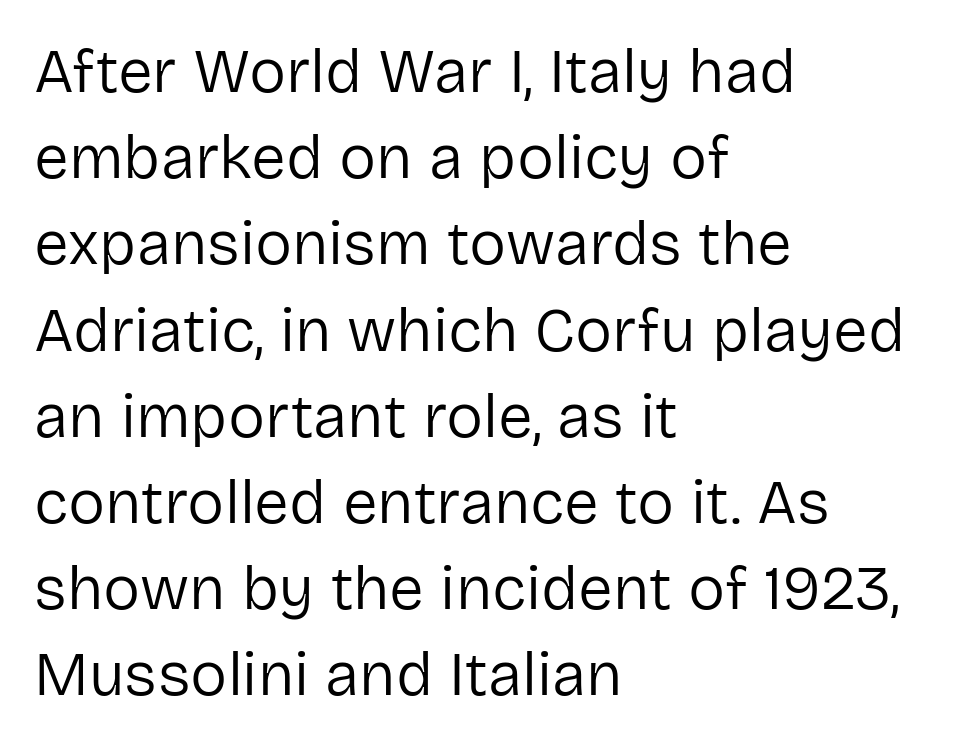
{"serif": "no", "italic": "no", "bold": "no", "weight": "regular", "width": "normal", "stroke_contrast": "low", "x_height": "medium", "monospaced": "no", "underline": "no", "align": "left", "line_spacing": "normal", "line_spacing_ratio": 1.39, "letter_spacing": "normal", "letter_spacing_em": 0.0, "glyph_px": 62}
